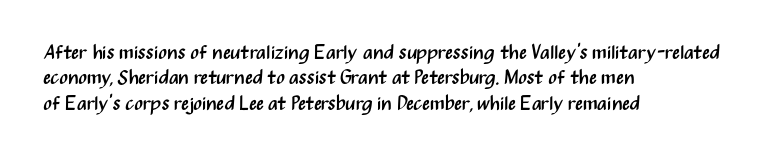
The rows are spaced the way most documents space them. Weight: in the light-to-regular range. Each word holds together tightly as a unit, with standard inter-letter gaps. Nobody drew a line under any word here.
